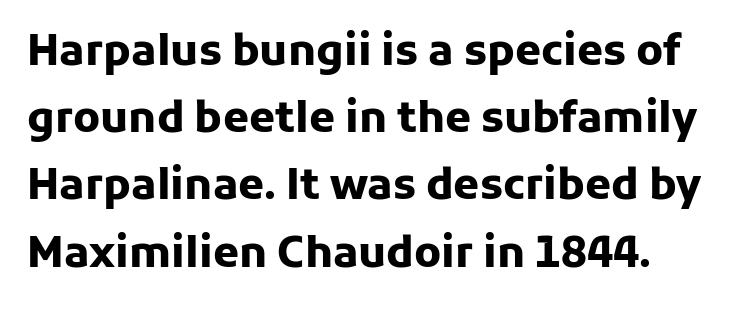
{"serif": "no", "italic": "no", "bold": "yes", "weight": "heavy", "width": "normal", "stroke_contrast": "low", "x_height": "medium", "monospaced": "no", "underline": "no", "line_spacing": "normal", "line_spacing_ratio": 1.6, "letter_spacing": "normal", "letter_spacing_em": 0.0, "glyph_px": 42}
